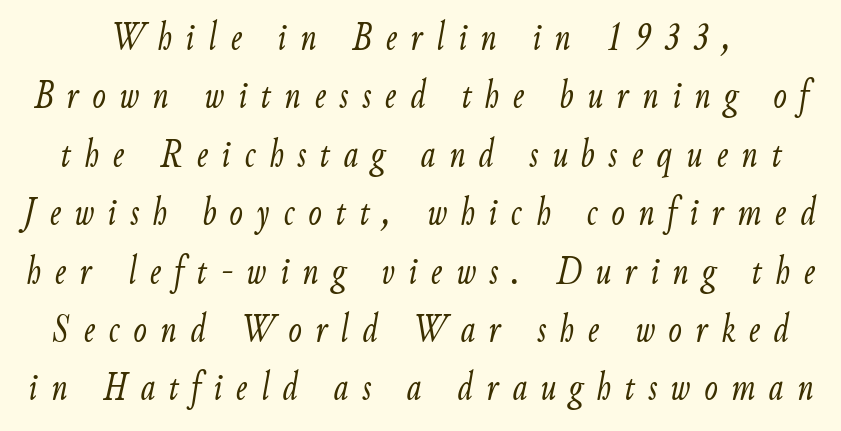
Q: Is the text bold? A: No.
Q: Is the text italic (slanted)? A: Yes, it leans right by about 9 degrees.
Q: Is the text underlined? A: No.
Q: Is the spacing between letters normal or unusually wide? A: Unusually wide.
Q: Is the spacing between lines tight, normal or loose? A: Normal.
Q: Width (condensed, normal, or wide)? A: Condensed.
Q: Stroke contrast? A: Low.
Q: x-height? A: Small.
Q: Monospaced? A: No.
